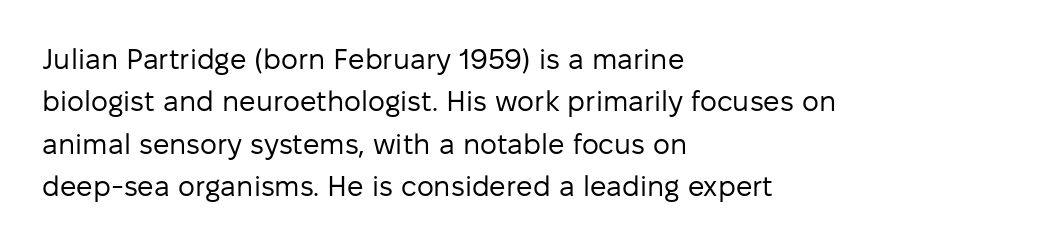
Quick note: not italic, upright. Nobody touched the tracking dial on this one. Teacher's note: observe the even left margin — that is flush-left alignment. No heavy texture on the line: the type isn't bold. Serifs: no, the terminals of the letterforms are clean. Each letter keeps its own natural width here, so spacing adapts to shape.
